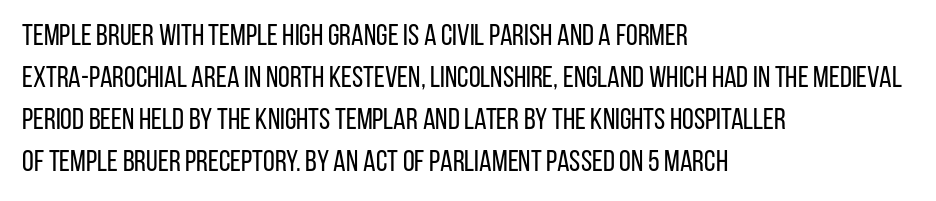
The zone under the glyphs is completely vacant. Rendered with straight, roman letterforms. Each letter keeps its own natural width here, so spacing adapts to shape. Is there much room between lines? A standard amount, neither cramped nor airy.
